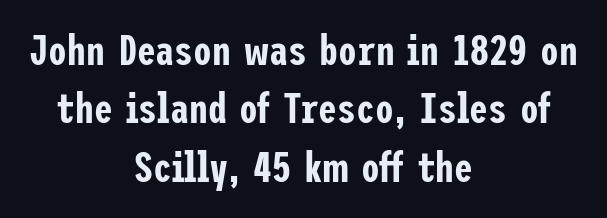
Q: Is the text italic (slanted)? A: No, it is upright.
Q: Is the typeface a serif or a sans-serif typeface? A: Sans-serif.
Q: Is the text underlined? A: No.
Q: How is the paragraph aligned? A: Centered.
Q: Is the spacing between letters normal or unusually wide? A: Normal.
Q: Is the spacing between lines tight, normal or loose? A: Normal.
Q: Width (condensed, normal, or wide)? A: Condensed.
Q: Stroke contrast? A: Low.
Q: x-height? A: Medium.
